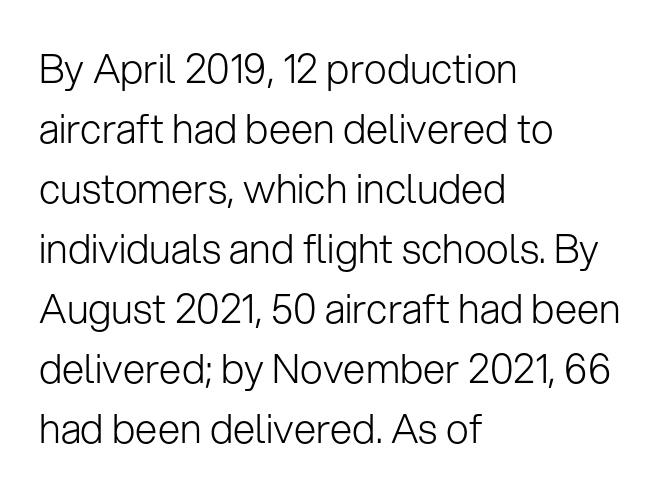
{"serif": "no", "italic": "no", "bold": "no", "weight": "light", "width": "normal", "stroke_contrast": "low", "x_height": "medium", "monospaced": "no", "underline": "no", "align": "left", "line_spacing": "normal", "line_spacing_ratio": 1.5, "letter_spacing": "normal", "letter_spacing_em": 0.0, "glyph_px": 40}
